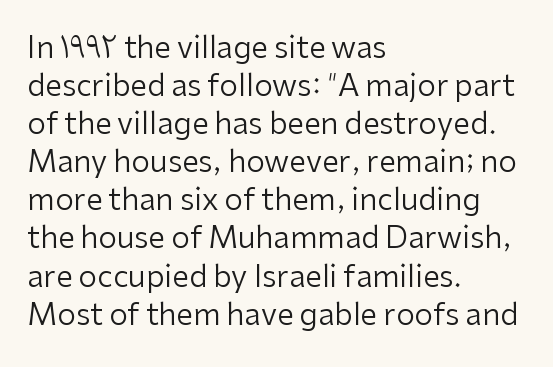
Q: Is the text bold? A: No.
Q: Is the text italic (slanted)? A: No, it is upright.
Q: Is the typeface a serif or a sans-serif typeface? A: Sans-serif.
Q: Is the text underlined? A: No.
Q: How is the paragraph aligned? A: Left-aligned.
Q: Is the spacing between letters normal or unusually wide? A: Normal.
Q: Is the spacing between lines tight, normal or loose? A: Normal.
Q: Width (condensed, normal, or wide)? A: Normal.
Q: Stroke contrast? A: Low.
Q: x-height? A: Medium.
Q: Monospaced? A: No.
